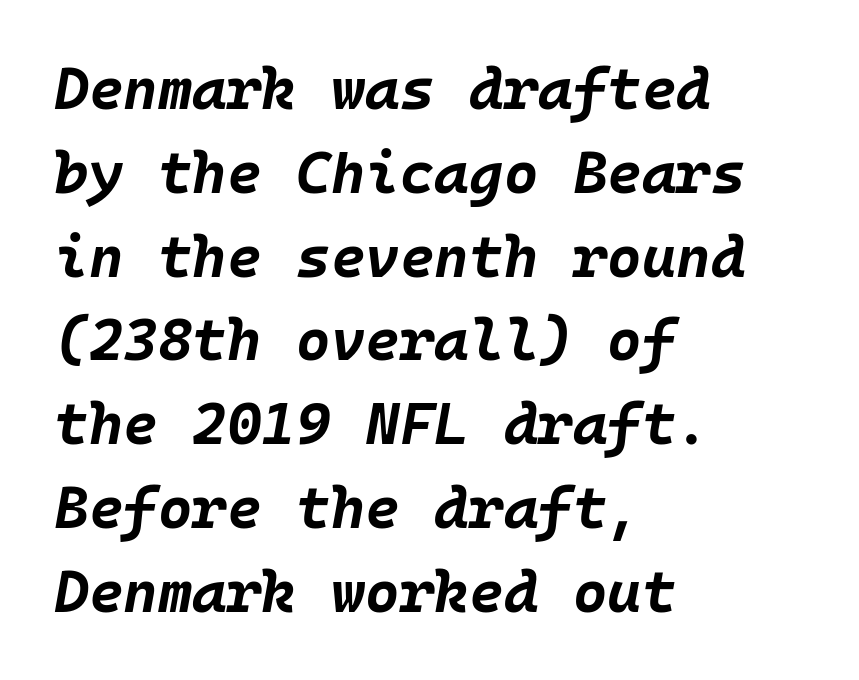
When letters slant like this, we call the style italic. The passage is arranged the way most books set body copy — flush left. Set as a true bold cut, around the 700 mark. This rendering leaves character spacing at its baseline value. A normal amount of white space separates one row of letters from the next. Glance below the letters and you will spot only blank space.
